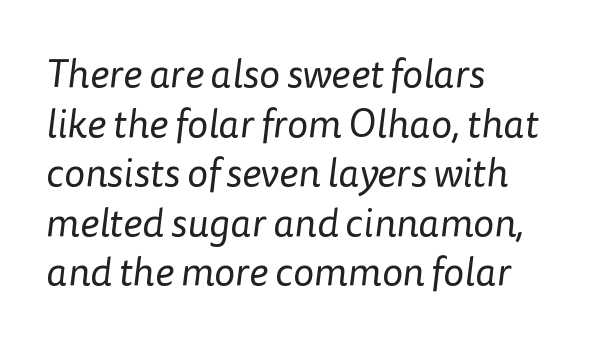
The image shows 40 px regular-weight sans-serif type; set left-aligned, line spacing 1.24x, normal letter spacing, not underlined; low stroke contrast and a medium x-height.
